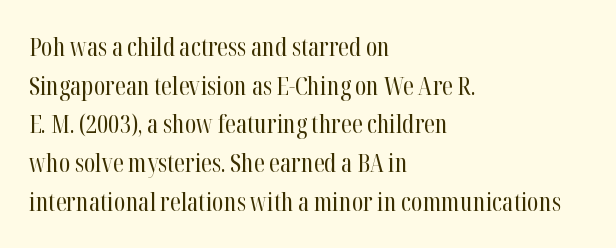
{"italic": "no", "bold": "no", "underline": "no", "align": "left", "line_spacing": "normal", "line_spacing_ratio": 1.55, "letter_spacing": "normal", "letter_spacing_em": 0.0, "glyph_px": 25}
